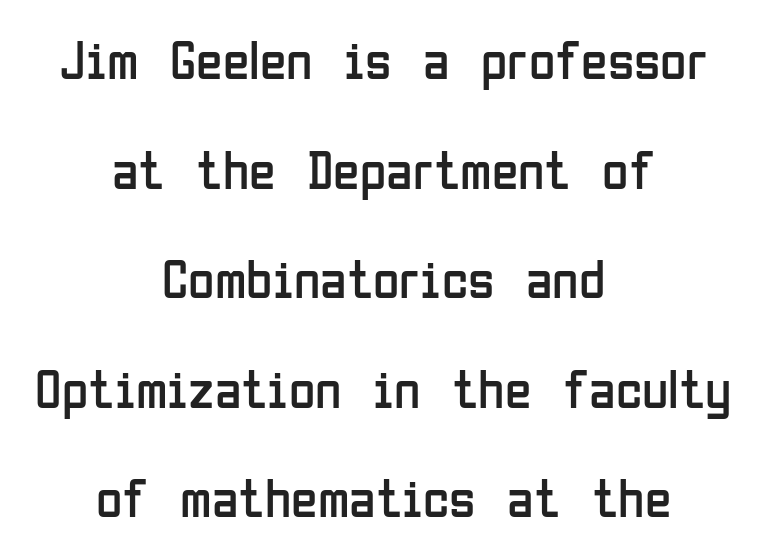
The image shows 54 px regular-weight, condensed sans-serif type, upright; set centered, loose line spacing (2.03x), normal letter spacing, not underlined; low stroke contrast and a medium x-height.
